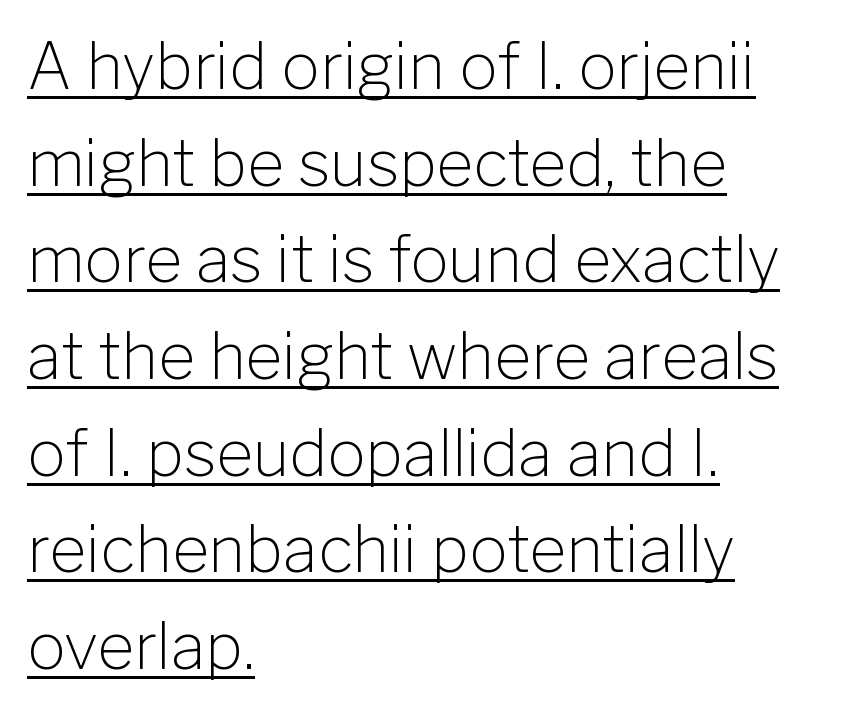
Classification — sans serif. Look at the tracking — it's just the regular setting, nothing added. You could not count columns in this text — the font is proportionally spaced. The lines in this sample share a left origin and differ only in where they stop.
